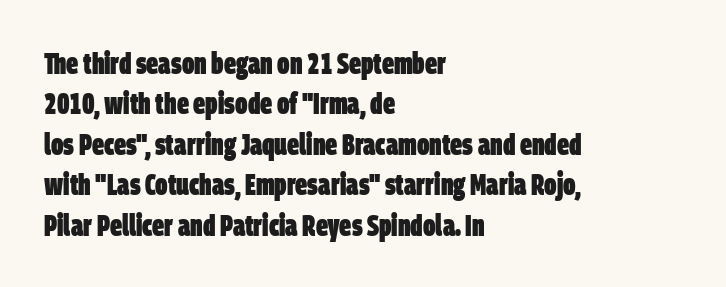
The image shows 30 px heavy, condensed sans-serif type; set left-aligned, normal line spacing (1.35x), normal letter spacing, not underlined; low stroke contrast and a large x-height.
